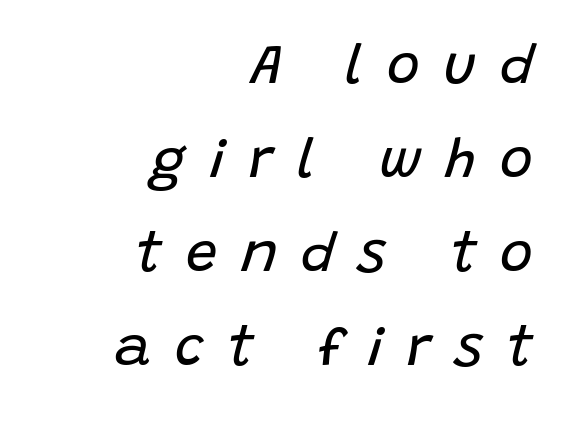
The image shows 56 px regular-weight type, italic (leaning right); set right-aligned, normal line spacing (1.68x), unusually wide letter spacing (+0.42 em), not underlined; low stroke contrast and a large x-height.
